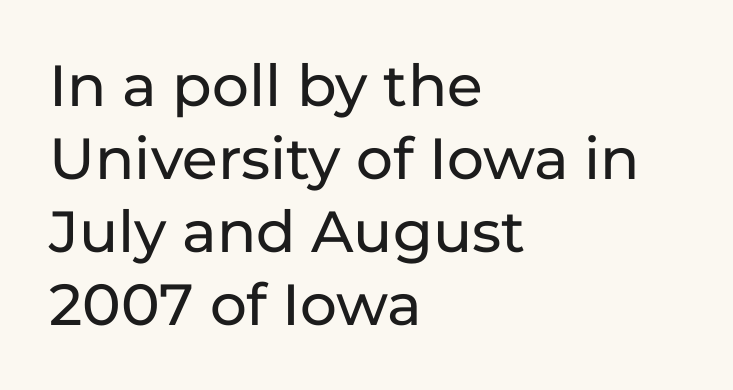
The image shows 58 px sans-serif type, upright; set left-aligned, normal line spacing (1.26x), normal letter spacing, not underlined; low stroke contrast and a medium x-height.
